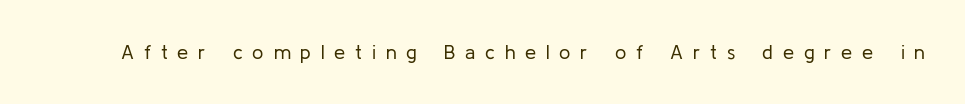
The rendering inserts visible extra space after every character. Beneath every word, the page is bare. The letters look calm and open, with moderate or lighter stems. Italic? Not at all — the glyphs are vertical.
